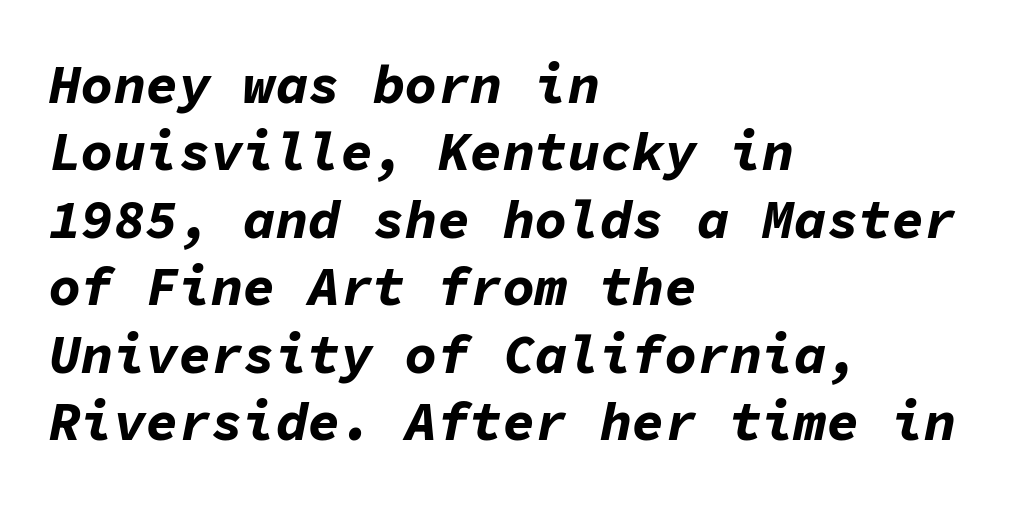
The image shows 54 px bold type, italic (leaning right), monospaced; set left-aligned, normal line spacing (1.25x), normal letter spacing, not underlined; low stroke contrast and a medium x-height.
